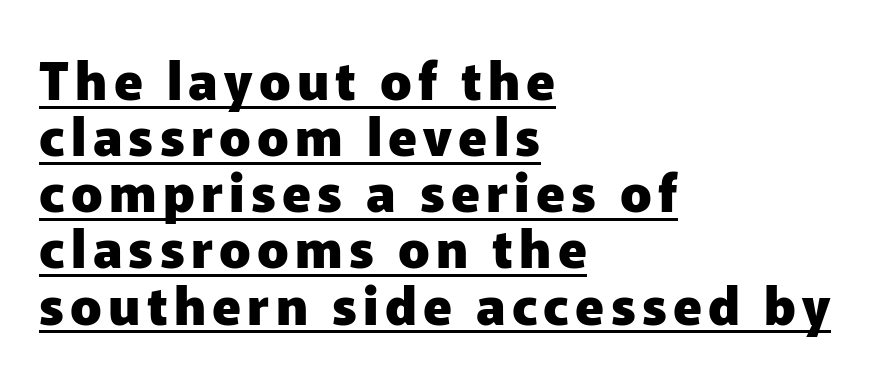
Does the leading feel generous? Not at all — it's pinched. I'd describe the lettering as bold — thick and assertive. Does a line run under the words? Yes, clearly. Posture: straight, roman, zero tilt.
